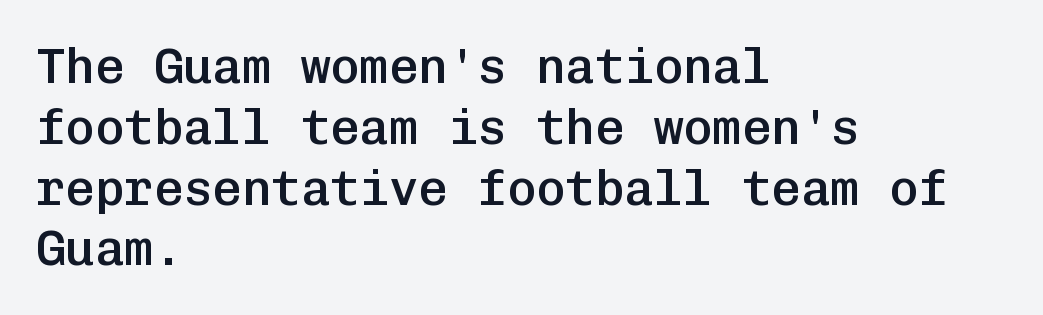
{"serif": "no", "italic": "no", "bold": "semi", "weight": "semibold", "width": "normal", "stroke_contrast": "low", "x_height": "medium", "monospaced": "yes", "underline": "no", "align": "left", "line_spacing_ratio": 1.24, "letter_spacing": "normal", "letter_spacing_em": 0.0, "glyph_px": 49}
